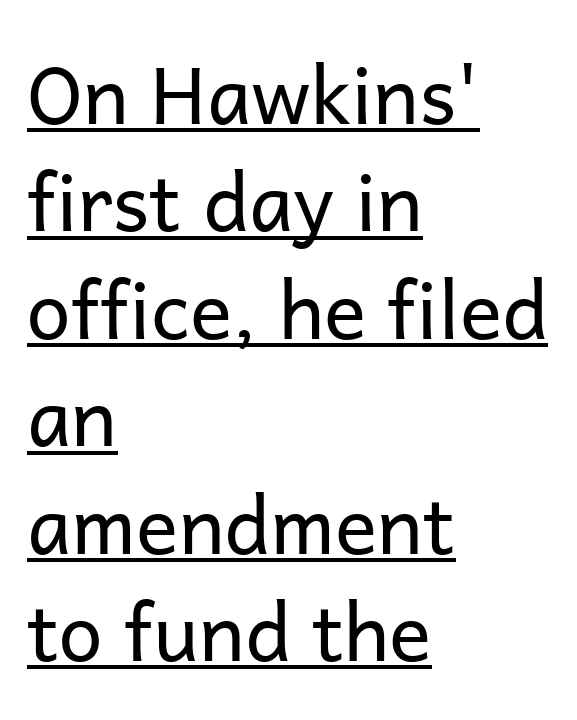
Q: Is the text bold? A: No.
Q: Is the text italic (slanted)? A: No, it is upright.
Q: Is the typeface a serif or a sans-serif typeface? A: Sans-serif.
Q: Is the text underlined? A: Yes.
Q: How is the paragraph aligned? A: Left-aligned.
Q: Is the spacing between letters normal or unusually wide? A: Normal.
Q: Is the spacing between lines tight, normal or loose? A: Normal.
Q: Width (condensed, normal, or wide)? A: Normal.
Q: Stroke contrast? A: Low.
Q: x-height? A: Medium.
Q: Monospaced? A: No.
